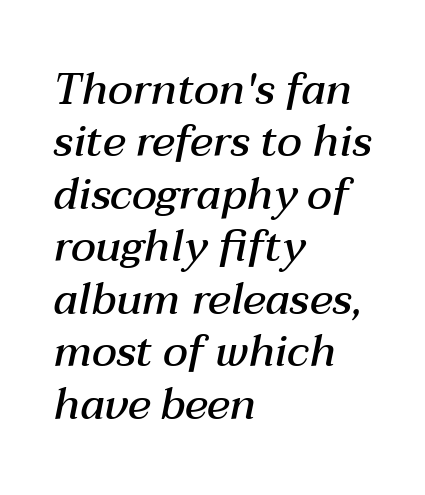
Q: Is the text bold? A: Semi-bold.
Q: Is the text italic (slanted)? A: Yes, it leans right by about 12 degrees.
Q: Is the text underlined? A: No.
Q: How is the paragraph aligned? A: Left-aligned.
Q: Is the spacing between letters normal or unusually wide? A: Normal.
Q: Width (condensed, normal, or wide)? A: Normal.
Q: Stroke contrast? A: Medium.
Q: x-height? A: Medium.
Q: Monospaced? A: No.
